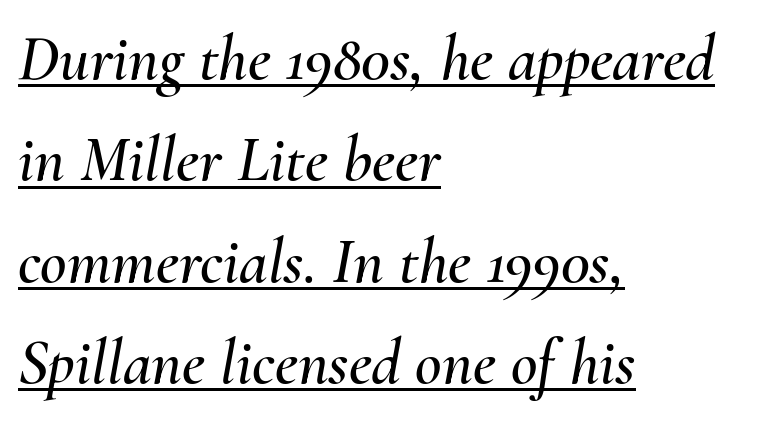
The image shows 65 px text type, italic (leaning right); set left-aligned, normal line spacing (1.56x), normal letter spacing, underlined; medium stroke contrast and a small x-height.
